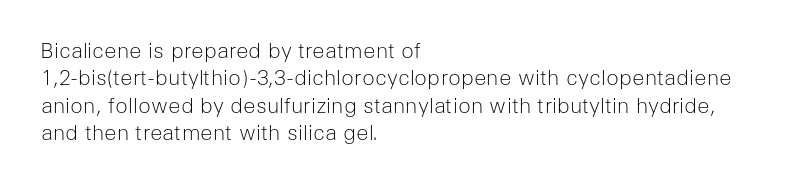
Reading down the block, your eye returns to a fixed left position each line. The weight tops out at a normal text grade. Interline gaps are of average width in this sample. The letters sit at their default tracking, neither squeezed nor spread.
